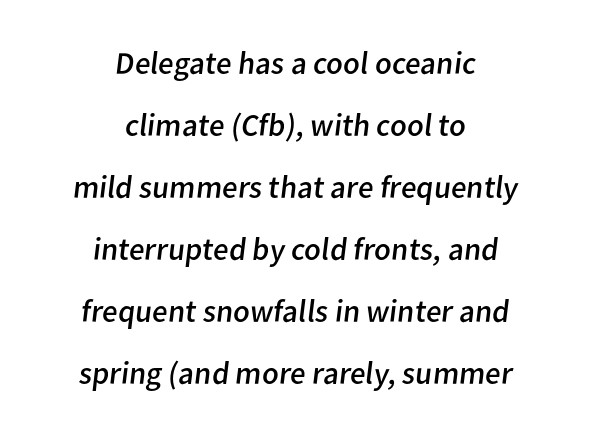
Q: Is the text bold? A: No.
Q: Is the typeface a serif or a sans-serif typeface? A: Sans-serif.
Q: Is the text underlined? A: No.
Q: How is the paragraph aligned? A: Centered.
Q: Is the spacing between letters normal or unusually wide? A: Normal.
Q: Is the spacing between lines tight, normal or loose? A: Loose.
Q: Width (condensed, normal, or wide)? A: Normal.
Q: Stroke contrast? A: Low.
Q: x-height? A: Medium.
Q: Monospaced? A: No.
